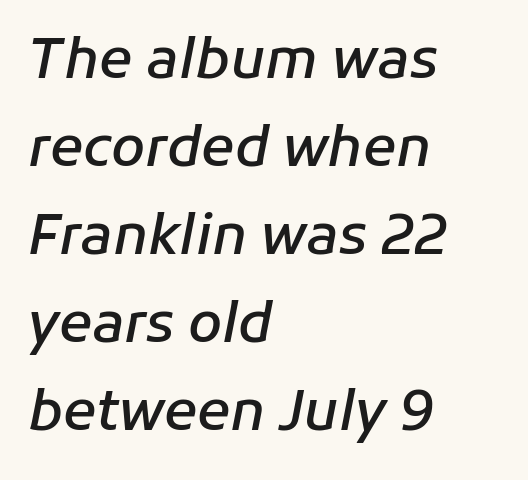
Q: Is the text bold? A: Semi-bold.
Q: Is the text italic (slanted)? A: Yes, it leans right by about 11 degrees.
Q: Is the text underlined? A: No.
Q: How is the paragraph aligned? A: Left-aligned.
Q: Is the spacing between letters normal or unusually wide? A: Normal.
Q: Is the spacing between lines tight, normal or loose? A: Normal.
Q: Width (condensed, normal, or wide)? A: Normal.
Q: Stroke contrast? A: Low.
Q: x-height? A: Medium.
Q: Monospaced? A: No.
